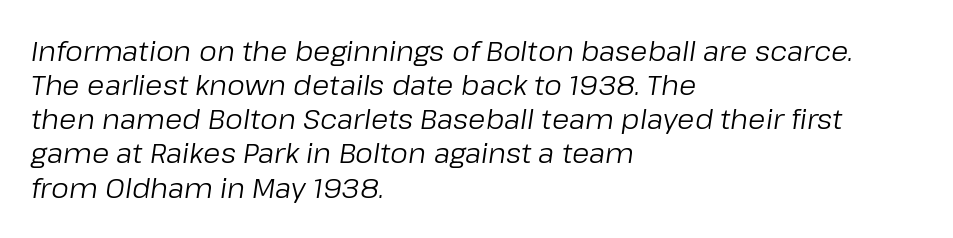
Each stroke keeps to a modest, everyday thickness or less. Is this a fixed-width face? No — the glyphs have proportional, varying widths. Does the copy run flush right? No — it runs flush left. Compared with typical body copy, the letter spacing here is the same.
